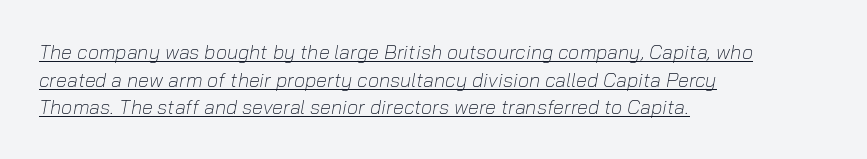
The strokes are not fattened; the text isn't bold. Tracking here is standard; glyphs follow each other at the usual distance. A baseline rule has been typeset under these characters. The lines in this sample share a left origin and differ only in where they stop. The text carries the slant typical of an italic or oblique font. Vertical spacing — default.
